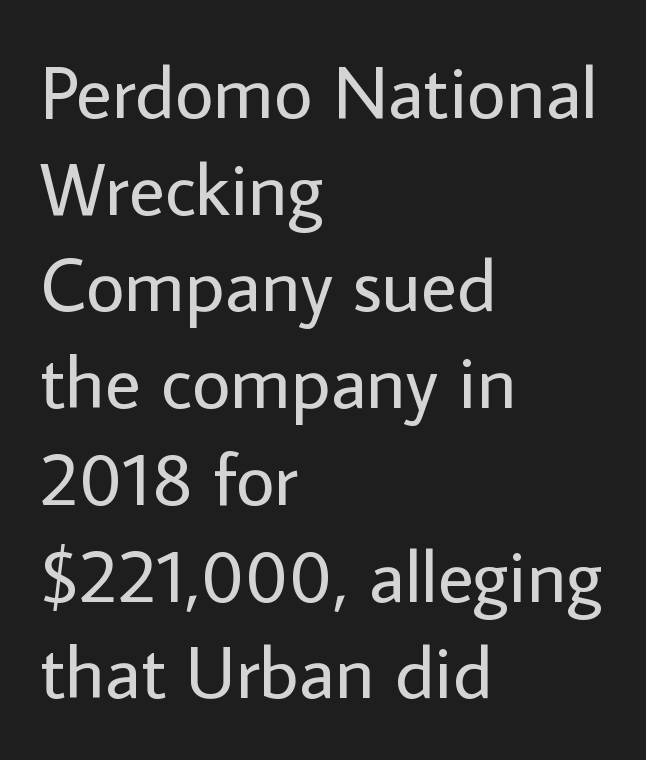
{"serif": "no", "italic": "no", "bold": "no", "weight": "regular", "width": "normal", "stroke_contrast": "low", "x_height": "medium", "monospaced": "no", "underline": "no", "align": "left", "line_spacing": "normal", "line_spacing_ratio": 1.29, "letter_spacing": "normal", "letter_spacing_em": 0.0, "glyph_px": 75}
